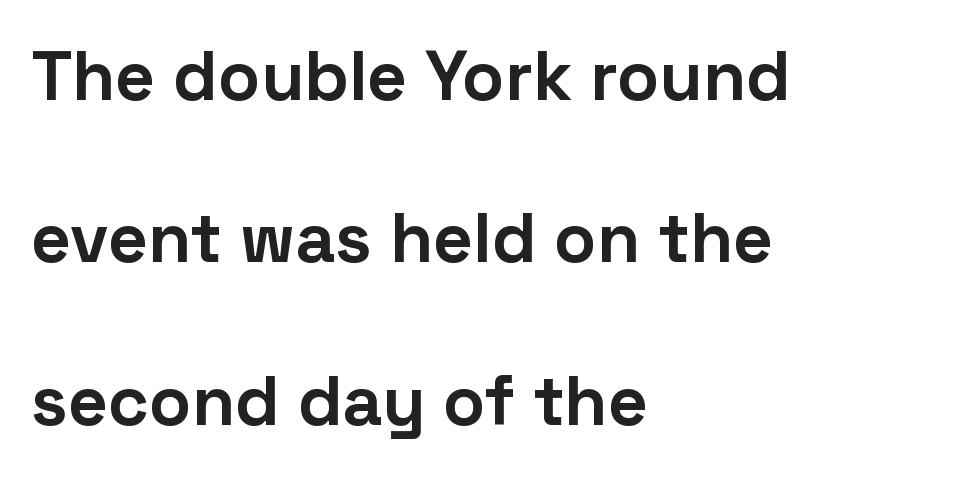
You could not count columns in this text — the font is proportionally spaced. Words appear dense and cohesive because spacing is normal. Any mark beneath the type? The region is blank. The face used here has the dense, thick strokes of a bold. Nothing sits at the stroke ends, so this counts as sans-serif. This sample trades compactness for vertical openness between lines.
